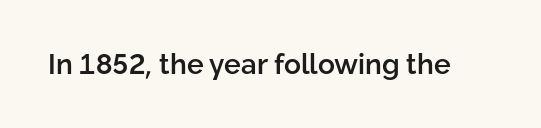
The image shows 28 px semibold sans-serif type, upright; set normal letter spacing, not underlined; low stroke contrast and a medium x-height.
